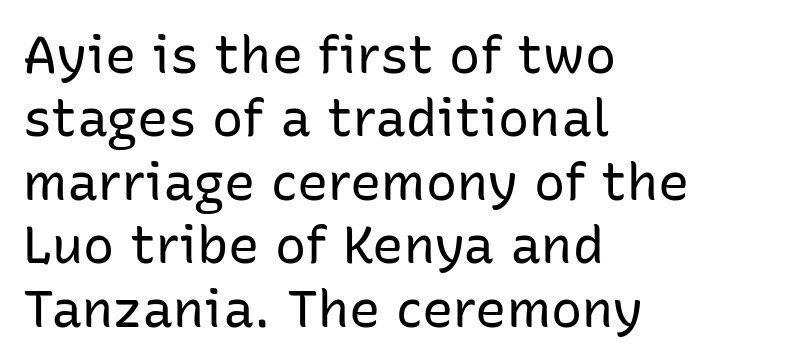
The image shows 52 px regular-weight sans-serif type, upright; set left-aligned, line spacing 1.22x, normal letter spacing, not underlined; low stroke contrast and a medium x-height.
